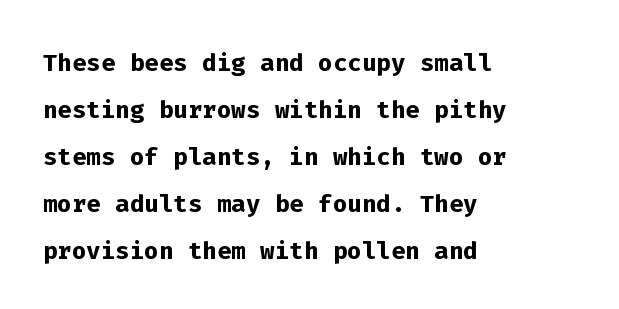
A full-strength bold gives these letters their thick strokes. Ordinary non-slanted type is in use. Inter-character spacing is left at the font's built-in metrics. Is this a fixed-width face? Yes — each glyph sits in an identical cell.
